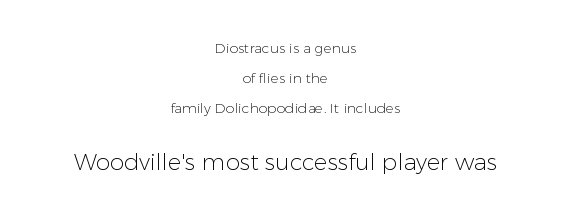
Counters stay open thanks to moderate or lighter strokes. Designer's note — italics off, roman on. The letters sit at their default tracking, neither squeezed nor spread. Plain, unruled lines of type.
